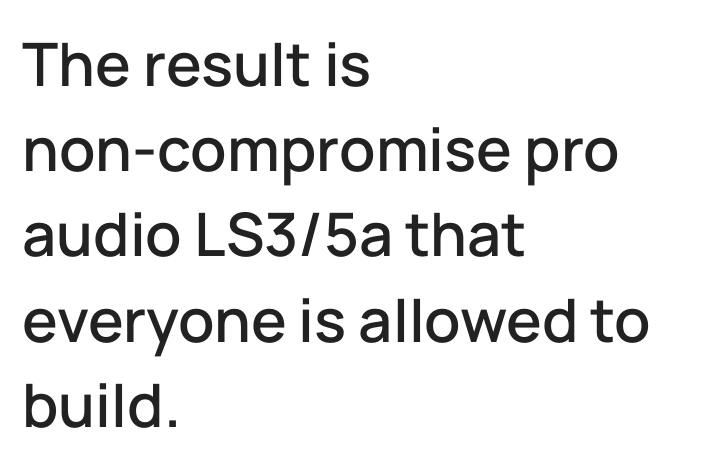
{"serif": "no", "italic": "no", "width": "normal", "stroke_contrast": "low", "x_height": "medium", "monospaced": "no", "underline": "no", "align": "left", "line_spacing": "normal", "line_spacing_ratio": 1.42, "letter_spacing": "normal", "letter_spacing_em": 0.0, "glyph_px": 60}
